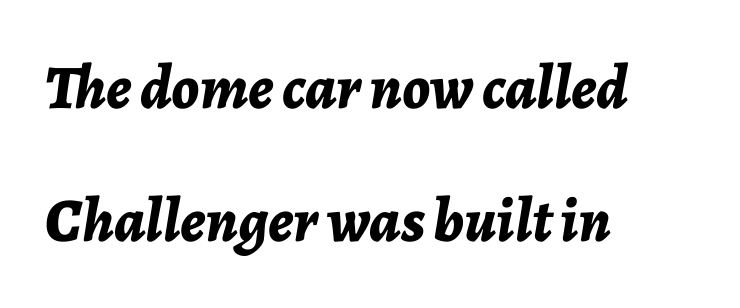
Does the weight exceed regular? Yes, all the way to bold. These lines are set flush left with a ragged right edge. Varying glyph widths throughout — classic text-font behaviour. The rendering uses a large line-height, opening up the rows.
